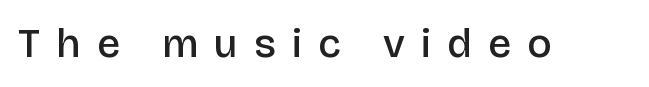
{"serif": "no", "italic": "no", "bold": "semi", "weight": "semibold", "width": "normal", "stroke_contrast": "low", "x_height": "large", "monospaced": "no", "underline": "no", "letter_spacing": "wide", "letter_spacing_em": 0.4, "glyph_px": 41}
